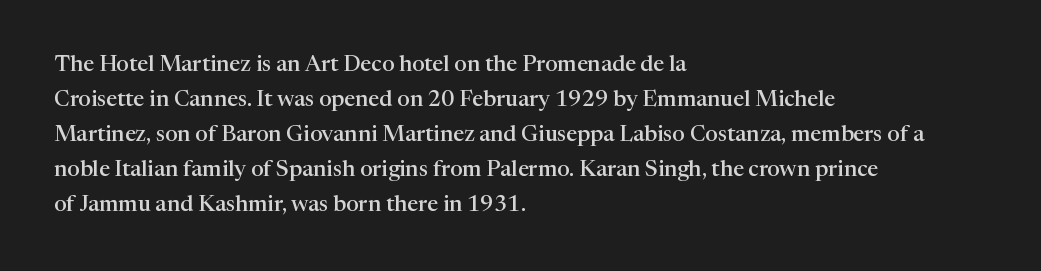
The image shows 22 px text type, upright; set left-aligned, normal line spacing (1.59x), normal letter spacing, not underlined.
